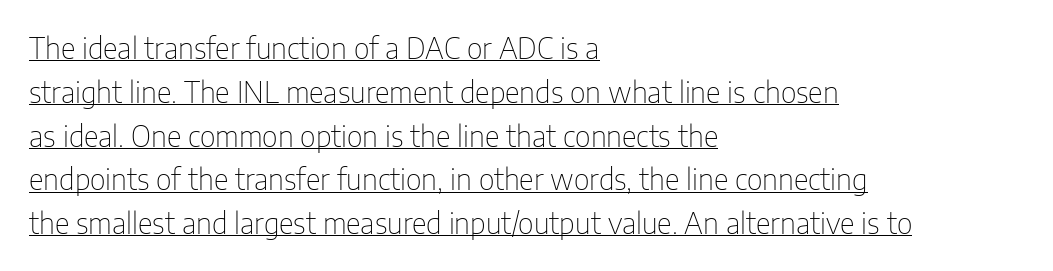
{"serif": "no", "italic": "no", "bold": "no", "weight": "thin", "width": "condensed", "stroke_contrast": "low", "x_height": "medium", "monospaced": "no", "underline": "yes", "align": "left", "line_spacing": "normal", "line_spacing_ratio": 1.51, "letter_spacing": "normal", "letter_spacing_em": 0.0, "glyph_px": 29}
